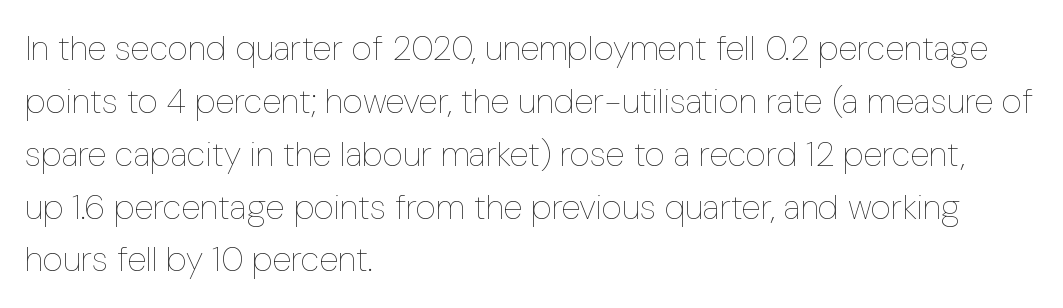
The image shows 35 px thin, condensed type, upright; set left-aligned, normal line spacing (1.51x), normal letter spacing, not underlined; low stroke contrast and a medium x-height.
